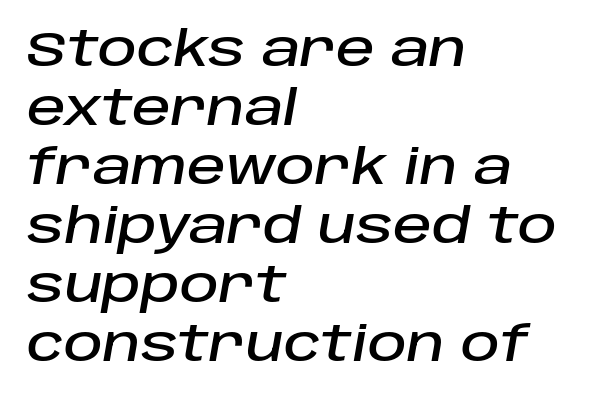
Q: Is the text italic (slanted)? A: Yes, it leans right by about 10 degrees.
Q: Is the text underlined? A: No.
Q: How is the paragraph aligned? A: Left-aligned.
Q: Is the spacing between letters normal or unusually wide? A: Normal.
Q: Width (condensed, normal, or wide)? A: Normal.
Q: Stroke contrast? A: Low.
Q: x-height? A: Large.
Q: Monospaced? A: No.
